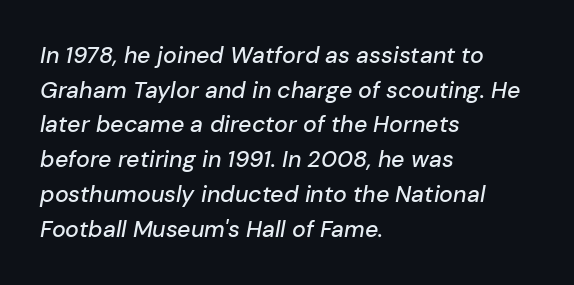
The block of text has a typical density, with ordinary space between rows. The passage is arranged the way most books set body copy — flush left. Look at the tracking — it's just the regular setting, nothing added. This sample uses an oblique cut, with every glyph tilted off the vertical.
